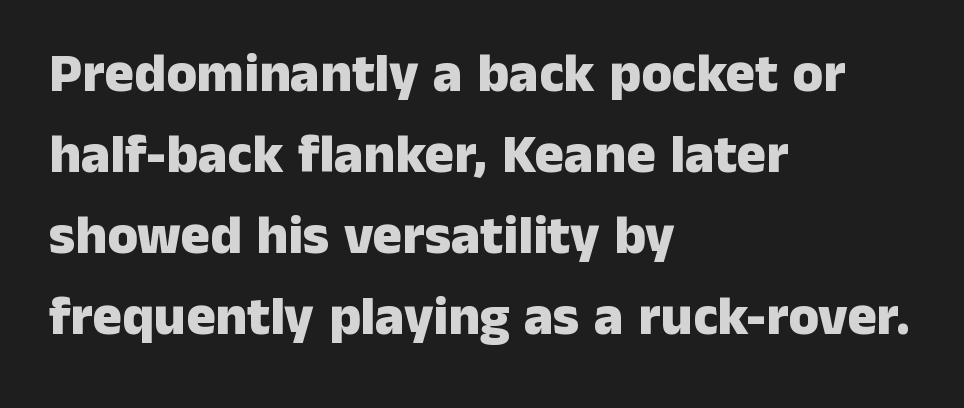
The paragraph shown leans on its left margin. Posture: upright roman. Honestly, there is no underline to notice here at all. The letters carry no serifs — their stems end cleanly without finishing strokes. The vertical gap from one line to the next is medium. Each letter keeps its own natural width here, so spacing adapts to shape.
